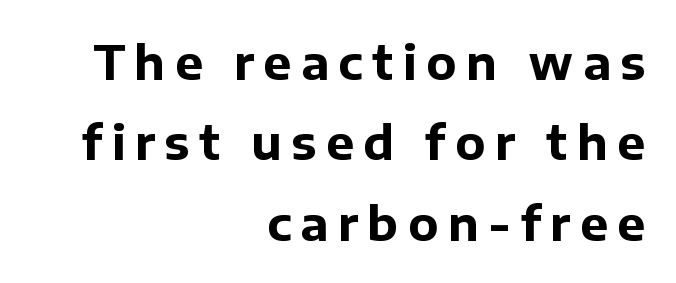
Q: Is the text bold? A: Yes.
Q: Is the text italic (slanted)? A: No, it is upright.
Q: Is the typeface a serif or a sans-serif typeface? A: Sans-serif.
Q: Is the text underlined? A: No.
Q: How is the paragraph aligned? A: Right-aligned.
Q: Is the spacing between letters normal or unusually wide? A: Unusually wide.
Q: Width (condensed, normal, or wide)? A: Normal.
Q: Stroke contrast? A: Low.
Q: x-height? A: Medium.
Q: Monospaced? A: No.
